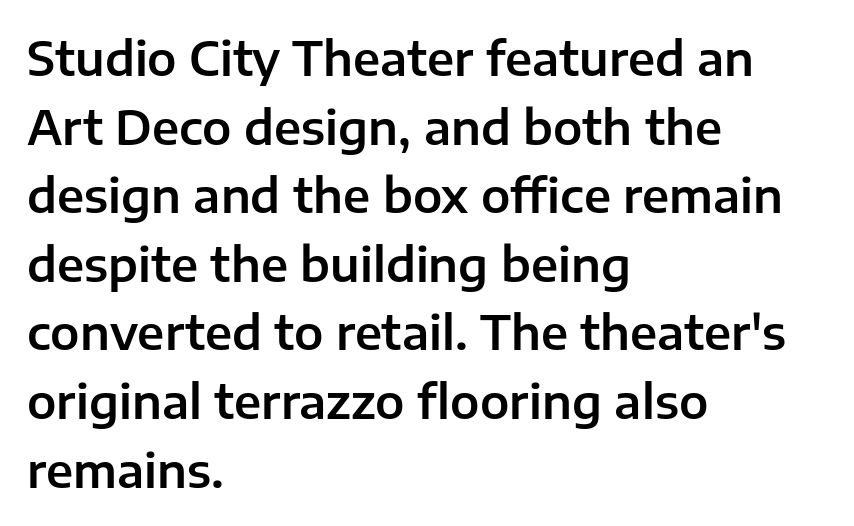
The image shows 47 px sans-serif type, upright; set left-aligned, normal line spacing (1.46x), normal letter spacing, not underlined; low stroke contrast and a medium x-height.
